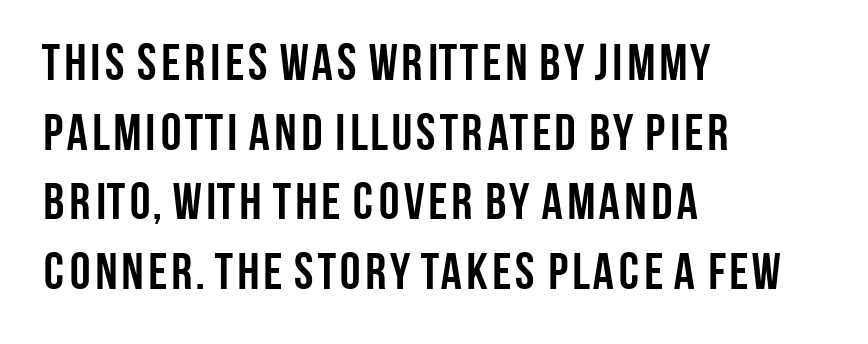
{"serif": "no", "italic": "no", "bold": "yes", "weight": "semibold", "width": "condensed", "stroke_contrast": "low", "x_height": "large", "monospaced": "no", "underline": "no", "align": "left", "line_spacing": "normal", "line_spacing_ratio": 1.34, "letter_spacing": "normal", "letter_spacing_em": 0.0, "glyph_px": 52}
